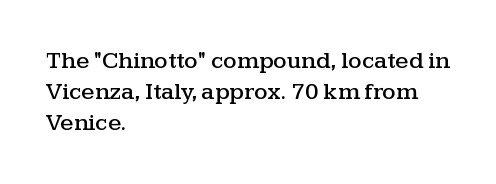
The rag falls on the right side of this text block. How would I describe the line gaps? Plain and ordinary. Ordinary non-slanted type is in use. The gaps between neighbouring characters are ordinary and unremarkable.
